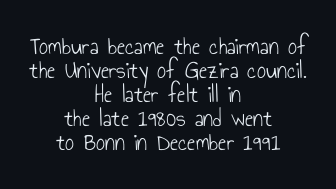
Descenders hang freely into open space. Students, observe: this is what under-led, compact text looks like. Is there any slant? The stems are plumb. The font is comparable to plain body text, perhaps lighter.
